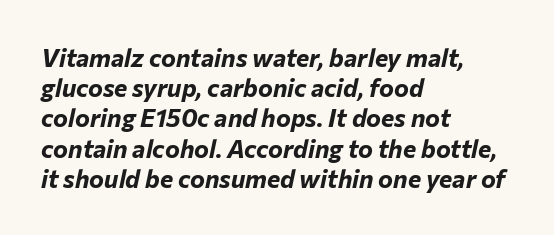
Nobody drew a line under any word here. Yep, that's italic — everything's leaning. Students, note that the glyphs here touch the page at normal intervals. I'd describe the lettering as bold — thick and assertive. Does the copy run flush right? No — it runs flush left.
